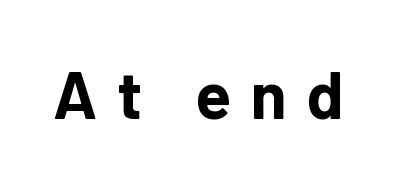
The image shows 66 px bold sans-serif type, upright; set unusually wide letter spacing (+0.3 em), not underlined; low stroke contrast and a medium x-height.
